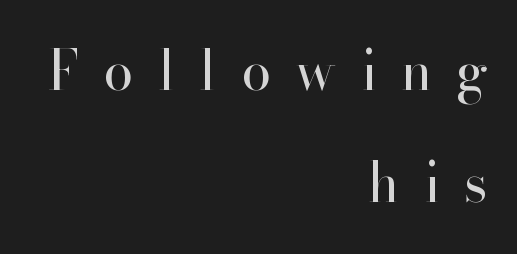
{"serif": "yes", "italic": "no", "bold": "no", "weight": "regular", "width": "normal", "stroke_contrast": "high", "x_height": "small", "monospaced": "no", "underline": "no", "align": "right", "line_spacing": "loose", "line_spacing_ratio": 2.08, "letter_spacing": "wide", "letter_spacing_em": 0.45, "glyph_px": 54}
